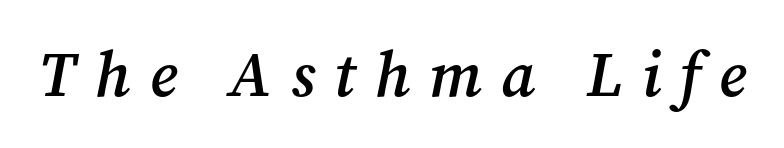
{"serif": "yes", "italic": "yes", "lean": "right", "slant_degrees": 12, "bold": "semi", "weight": "semibold", "width": "normal", "stroke_contrast": "medium", "x_height": "medium", "monospaced": "no", "underline": "no", "letter_spacing": "wide", "letter_spacing_em": 0.3, "glyph_px": 63}
